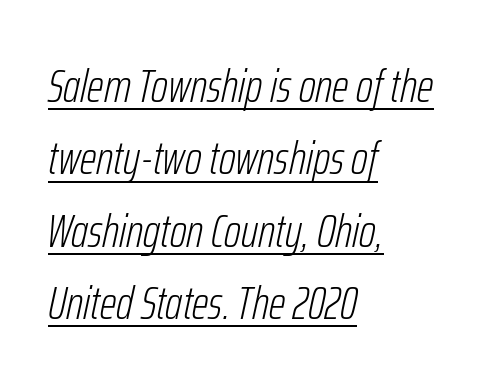
{"italic": "yes", "lean": "right", "slant_degrees": 12, "bold": "no", "weight": "light", "width": "condensed", "stroke_contrast": "low", "x_height": "medium", "monospaced": "no", "underline": "yes", "align": "left", "line_spacing": "normal", "line_spacing_ratio": 1.54, "letter_spacing": "normal", "letter_spacing_em": 0.0, "glyph_px": 47}
